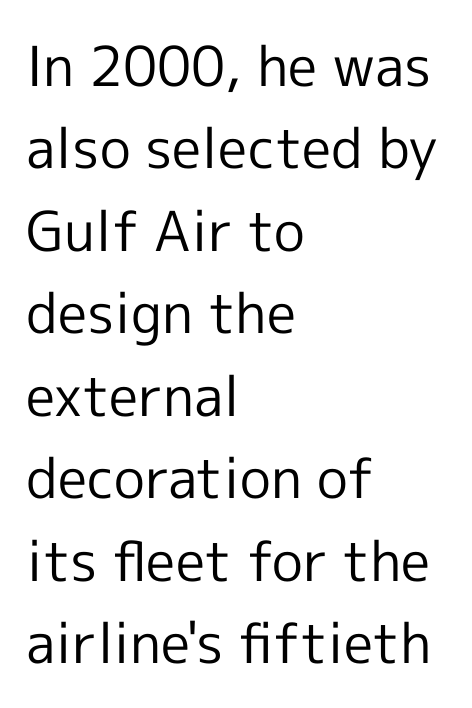
Vertically, the passage feels balanced, rows spaced as you'd expect. Is this a sans? Yes — the strokes have no serifs. The gap between lines stays unmarked. You could call the tracking neutral — neither tight nor loose. No chunkiness to these letters — they're not bold.
